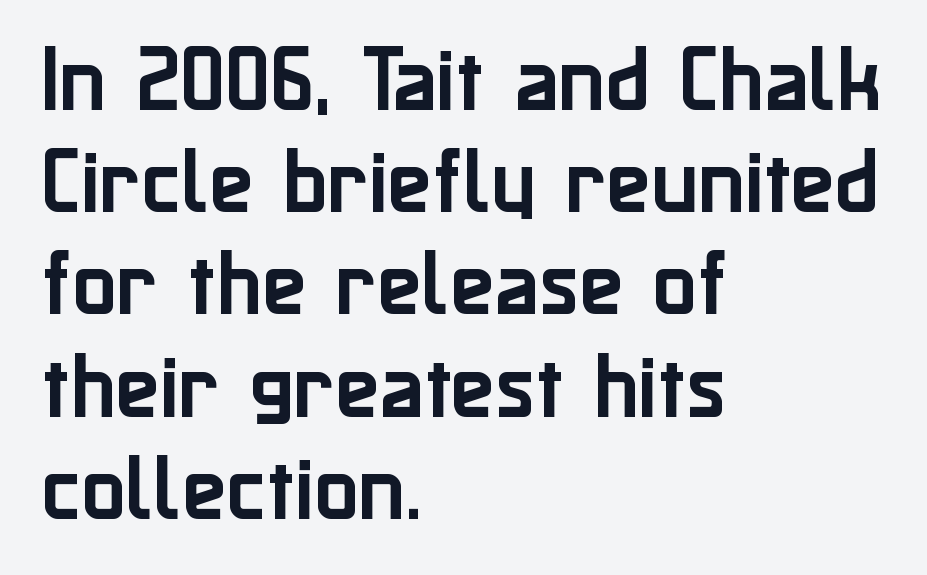
In terms of letterspacing, this is plain default setting. To sum up the face: it is a sans, with no serifs. The letters advance in unequal steps, a hallmark of proportional type. Baseline-to-baseline distance is the conventional proportion of letter height. All the whitespace from short lines collects on the right.
